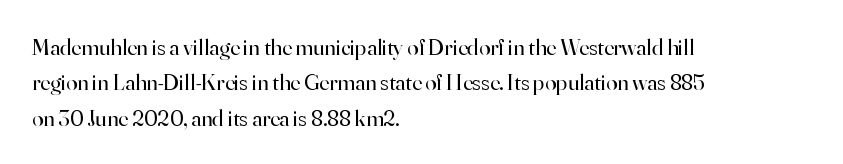
The face looks like a standard text weight, possibly lighter. Vertical strokes here are truly vertical. These lines keep a tight, regular rhythm from letter to letter. Leading matches the norm, producing a regular column. Left-aligned paragraph, ragged on the right. The space directly below the letters is spotless.
